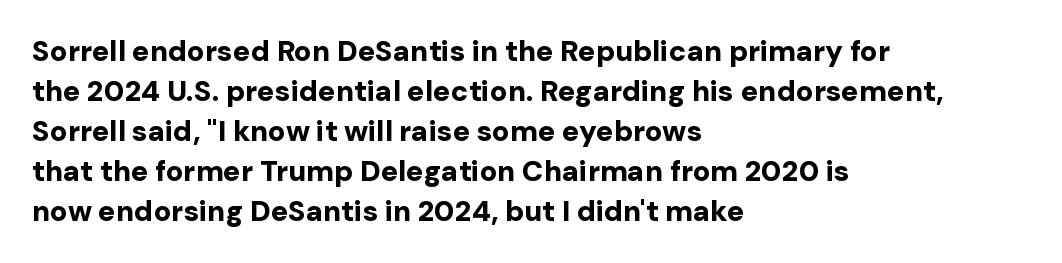
The image shows 29 px bold sans-serif type, upright; set left-aligned, normal line spacing (1.38x), normal letter spacing, not underlined; low stroke contrast and a medium x-height.
